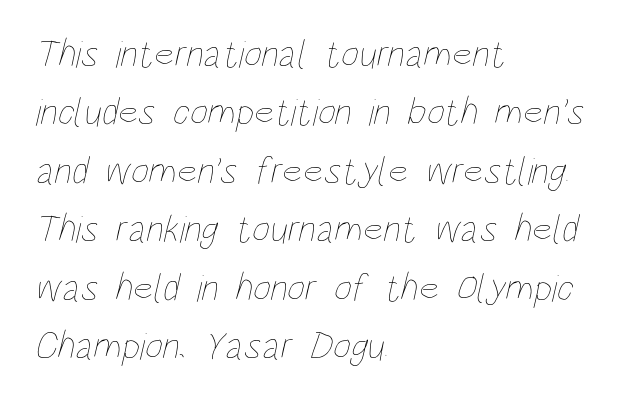
The image shows 39 px thin, condensed type; set left-aligned, normal line spacing (1.5x), normal letter spacing, not underlined; low stroke contrast and a large x-height.
